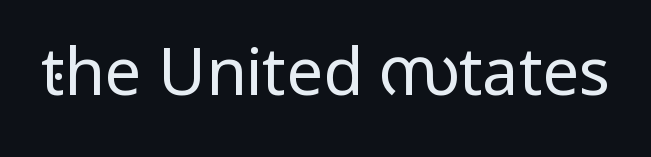
Q: Is the text bold? A: No.
Q: Is the text italic (slanted)? A: No, it is upright.
Q: Is the typeface a serif or a sans-serif typeface? A: Sans-serif.
Q: Is the text underlined? A: No.
Q: Is the spacing between letters normal or unusually wide? A: Normal.
Q: Width (condensed, normal, or wide)? A: Condensed.
Q: Stroke contrast? A: Low.
Q: x-height? A: Large.
Q: Monospaced? A: No.
